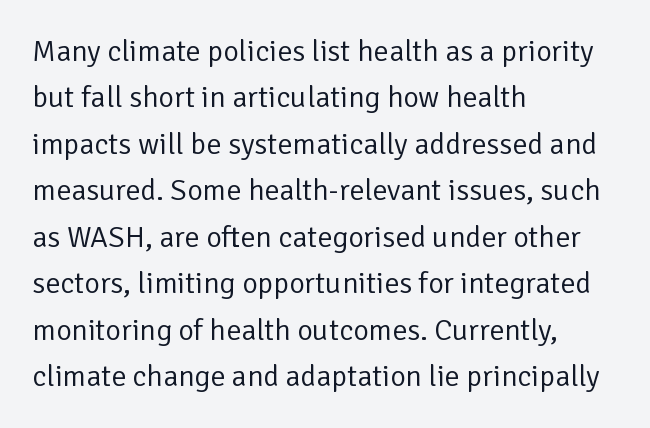
{"serif": "no", "italic": "no", "bold": "no", "weight": "regular", "width": "normal", "stroke_contrast": "low", "x_height": "medium", "monospaced": "no", "underline": "no", "align": "left", "line_spacing": "normal", "line_spacing_ratio": 1.55, "letter_spacing": "normal", "letter_spacing_em": 0.0, "glyph_px": 30}
